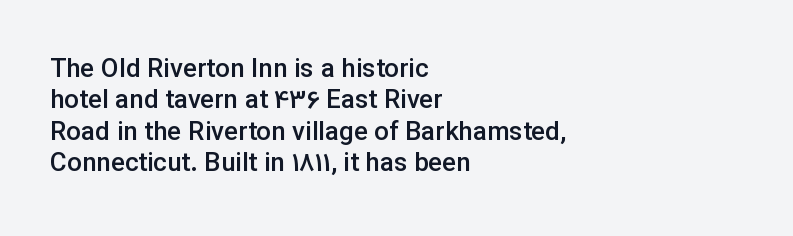
{"italic": "no", "bold": "semi", "underline": "no", "align": "left", "line_spacing_ratio": 1.21, "letter_spacing": "normal", "letter_spacing_em": 0.0, "glyph_px": 26}
